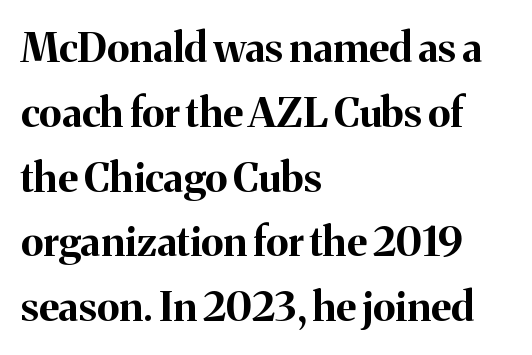
{"serif": "yes", "italic": "no", "bold": "yes", "weight": "bold", "width": "normal", "stroke_contrast": "medium", "x_height": "medium", "monospaced": "no", "underline": "no", "align": "left", "line_spacing": "normal", "line_spacing_ratio": 1.58, "letter_spacing": "normal", "letter_spacing_em": 0.0, "glyph_px": 41}
